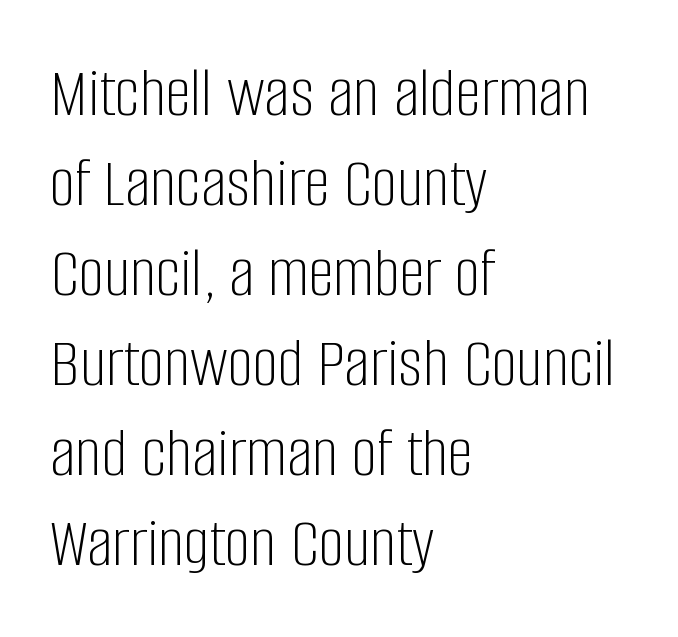
{"serif": "no", "italic": "no", "bold": "no", "weight": "light", "width": "condensed", "stroke_contrast": "low", "x_height": "large", "monospaced": "no", "underline": "no", "align": "left", "line_spacing": "normal", "line_spacing_ratio": 1.25, "letter_spacing": "normal", "letter_spacing_em": 0.0, "glyph_px": 72}
